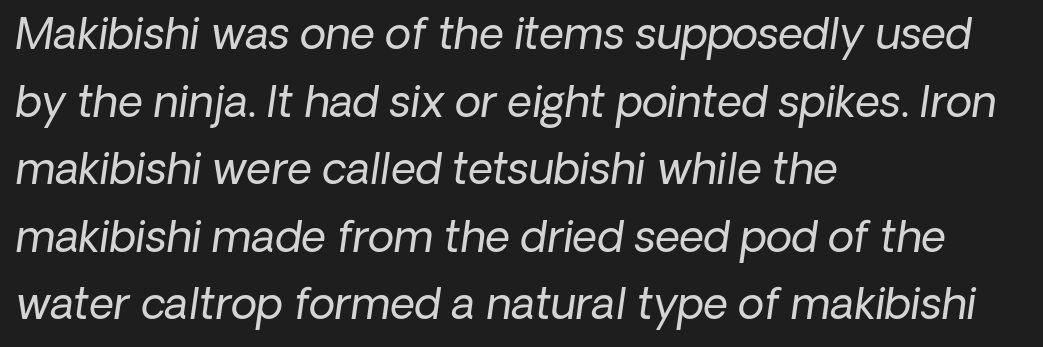
{"italic": "yes", "lean": "right", "slant_degrees": 8, "bold": "no", "weight": "regular", "width": "normal", "stroke_contrast": "low", "x_height": "medium", "monospaced": "no", "underline": "no", "align": "left", "line_spacing": "normal", "line_spacing_ratio": 1.57, "letter_spacing": "normal", "letter_spacing_em": 0.0, "glyph_px": 43}
